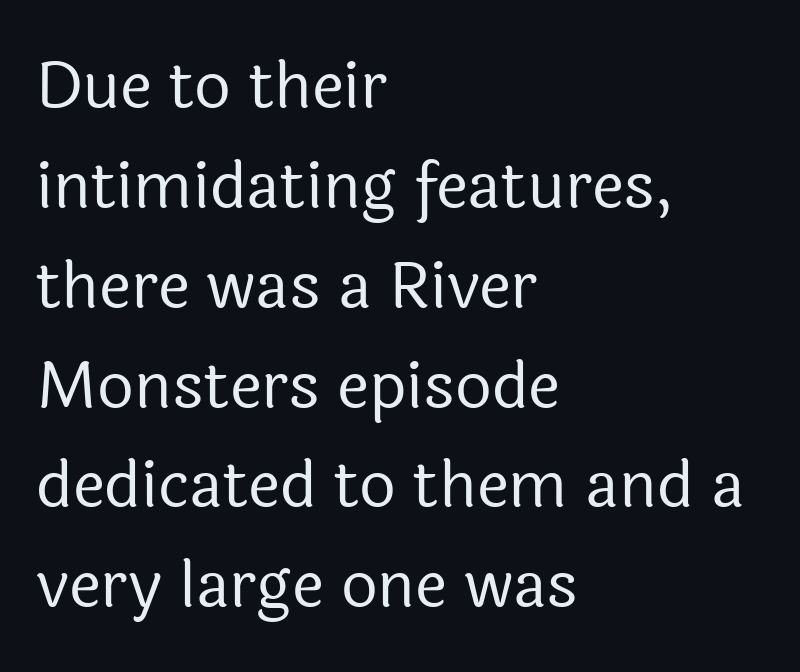
Do the letters lean? They stand straight. Students, note that the glyphs here touch the page at normal intervals. Counters stay open thanks to moderate or lighter strokes. This sample uses a sans-serif face.
